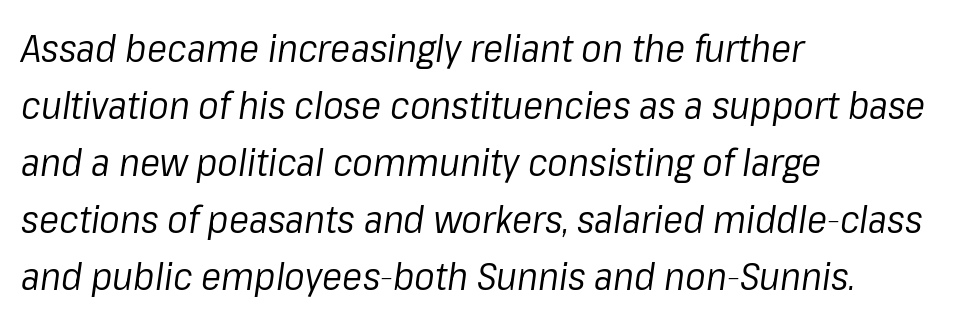
Does extra space separate the letters? No, they use regular spacing. The letters advance in unequal steps, a hallmark of proportional type. Descenders are the only things crossing below the line. The typography opts for an oblique posture over an upright one.
